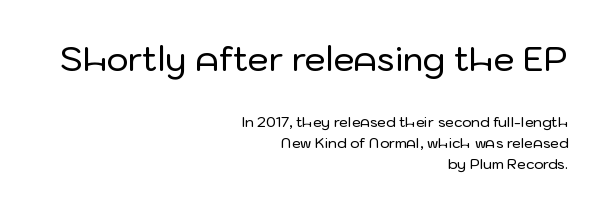
Q: Is the text italic (slanted)? A: No, it is upright.
Q: Is the typeface a serif or a sans-serif typeface? A: Sans-serif.
Q: Is the text underlined? A: No.
Q: How is the paragraph aligned? A: Right-aligned.
Q: Is the spacing between letters normal or unusually wide? A: Normal.
Q: Is the spacing between lines tight, normal or loose? A: Normal.
Q: Which block of text is set in a larger size, the first (top) or the second (bottom)? A: The first (top) one.
Q: Width (condensed, normal, or wide)? A: Normal.
Q: Stroke contrast? A: Low.
Q: x-height? A: Medium.
Q: Monospaced? A: No.
